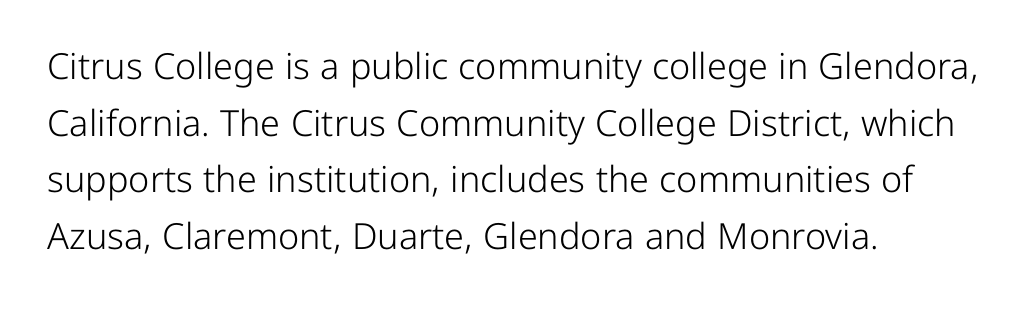
Q: Is the text bold? A: No.
Q: Is the text italic (slanted)? A: No, it is upright.
Q: Is the typeface a serif or a sans-serif typeface? A: Sans-serif.
Q: Is the text underlined? A: No.
Q: How is the paragraph aligned? A: Left-aligned.
Q: Is the spacing between letters normal or unusually wide? A: Normal.
Q: Is the spacing between lines tight, normal or loose? A: Normal.
Q: Width (condensed, normal, or wide)? A: Normal.
Q: Stroke contrast? A: Low.
Q: x-height? A: Medium.
Q: Monospaced? A: No.
